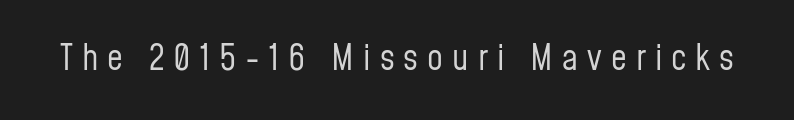
Q: Is the text bold? A: No.
Q: Is the text italic (slanted)? A: No, it is upright.
Q: Is the typeface a serif or a sans-serif typeface? A: Sans-serif.
Q: Is the text underlined? A: No.
Q: Is the spacing between letters normal or unusually wide? A: Unusually wide.
Q: Width (condensed, normal, or wide)? A: Condensed.
Q: Stroke contrast? A: Low.
Q: x-height? A: Medium.
Q: Monospaced? A: No.
